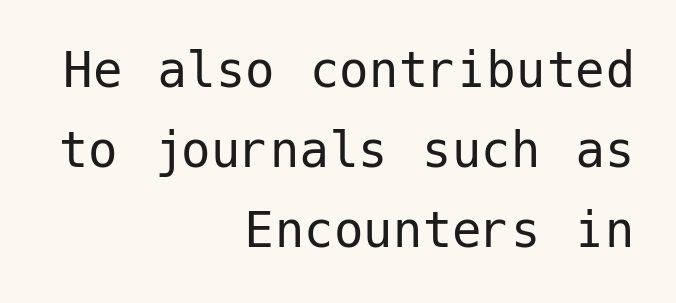
Notice how descenders clear the ascenders below comfortably — that's standard leading. Layout note: lines flush right. Is the letter spacing exaggerated? No — it looks like the ordinary default. Bold? No — there's no thickening of the strokes. This is sans-serif lettering, the kind often seen on screens and signage.
